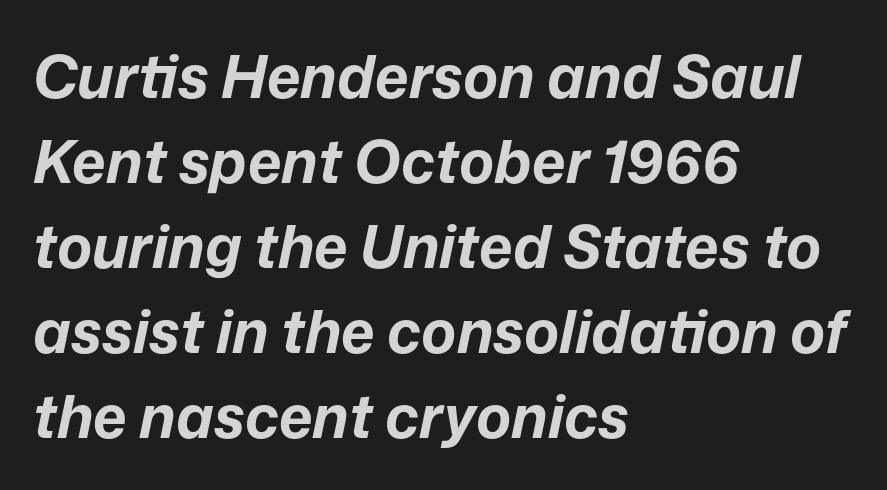
{"italic": "yes", "lean": "right", "slant_degrees": 12, "bold": "yes", "weight": "bold", "width": "normal", "stroke_contrast": "low", "x_height": "medium", "monospaced": "no", "underline": "no", "align": "left", "line_spacing": "normal", "line_spacing_ratio": 1.44, "letter_spacing": "normal", "letter_spacing_em": 0.0, "glyph_px": 59}
